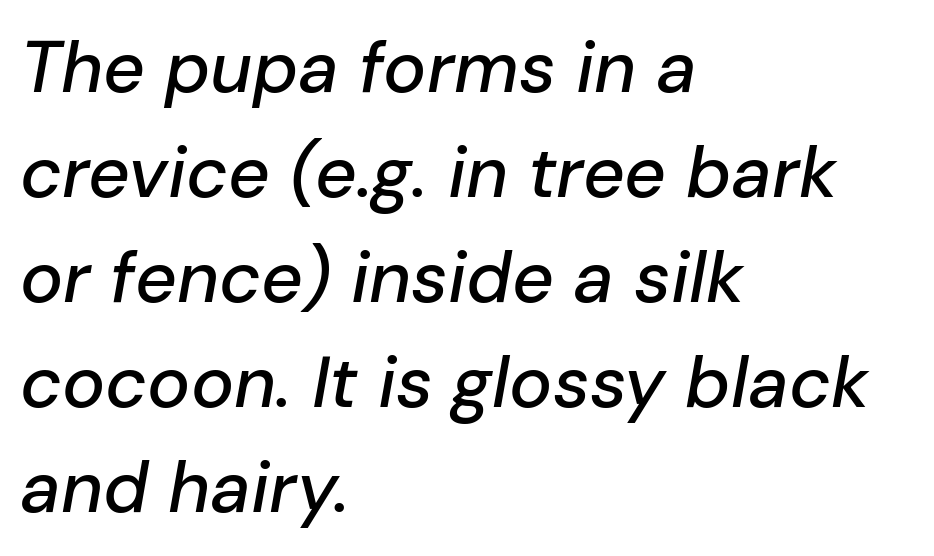
Posture: slanted. How are the letters spaced? Ordinarily, with no added tracking. Evenly set lines give the paragraph a standard silhouette. Beneath every word, the page is bare. Spacing verdict: proportional, widths tailored to each character.
